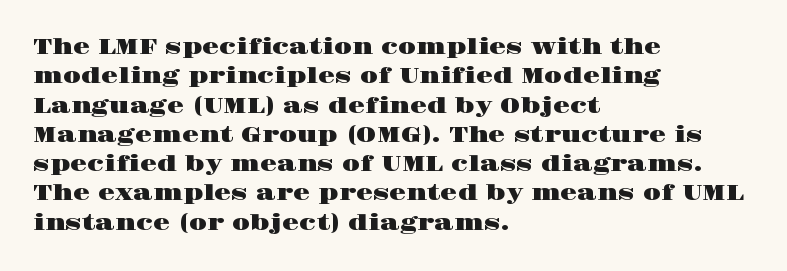
Glyph-to-glyph distance matches everyday printed text. If you drew a ruler down the left edge, every line would touch it. The letters stand upright; this is a roman face. No word sits above an underline. The line-height multiplier appears to be the usual default.
